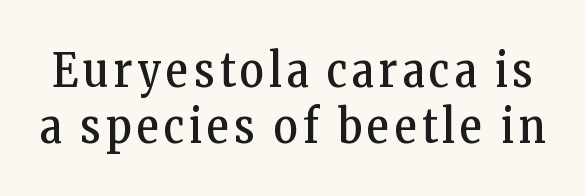
Q: Is the text bold? A: No.
Q: Is the text italic (slanted)? A: No, it is upright.
Q: Is the typeface a serif or a sans-serif typeface? A: Serif.
Q: Is the text underlined? A: No.
Q: Width (condensed, normal, or wide)? A: Condensed.
Q: Stroke contrast? A: Low.
Q: x-height? A: Medium.
Q: Monospaced? A: No.
